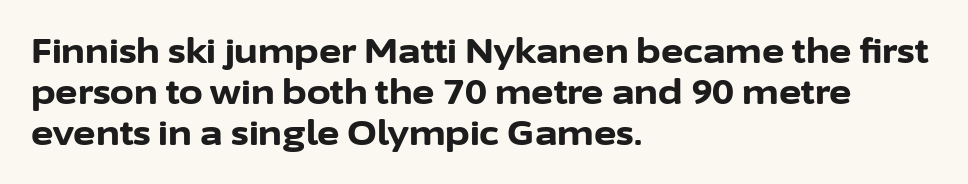
{"serif": "no", "italic": "no", "bold": "yes", "weight": "bold", "width": "normal", "stroke_contrast": "low", "x_height": "medium", "monospaced": "no", "underline": "no", "align": "left", "line_spacing_ratio": 1.2, "letter_spacing": "normal", "letter_spacing_em": 0.0, "glyph_px": 34}
